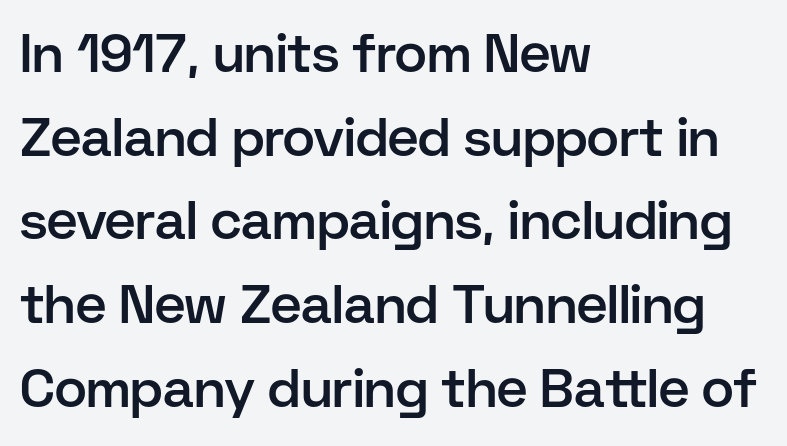
Upright lettering throughout. Grotesque or geometric, the face here clearly has no serifs. You could not count columns in this text — the font is proportionally spaced. Regular leading.
